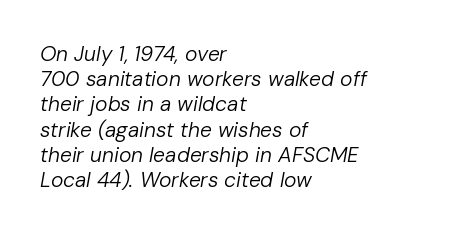
Q: Is the text bold? A: No.
Q: Is the text italic (slanted)? A: Yes, it leans right by about 10 degrees.
Q: Is the text underlined? A: No.
Q: How is the paragraph aligned? A: Left-aligned.
Q: Is the spacing between letters normal or unusually wide? A: Normal.
